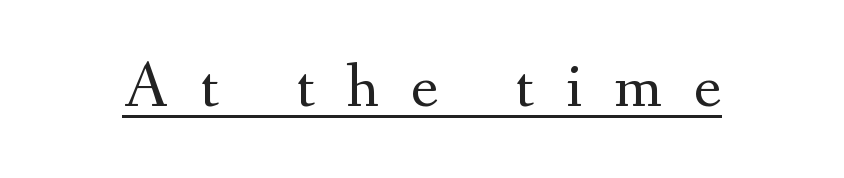
Q: Is the text bold? A: No.
Q: Is the text italic (slanted)? A: No, it is upright.
Q: Is the typeface a serif or a sans-serif typeface? A: Serif.
Q: Is the text underlined? A: Yes.
Q: Is the spacing between letters normal or unusually wide? A: Unusually wide.
Q: Width (condensed, normal, or wide)? A: Normal.
Q: Stroke contrast? A: Medium.
Q: x-height? A: Small.
Q: Monospaced? A: No.
